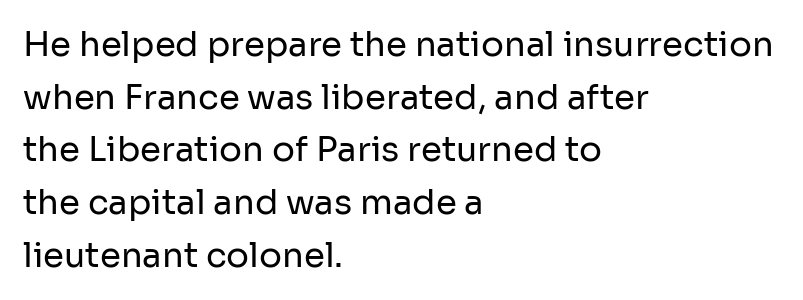
The image shows 34 px regular-weight sans-serif type, upright; set left-aligned, normal line spacing (1.55x), normal letter spacing, not underlined; low stroke contrast and a medium x-height.
